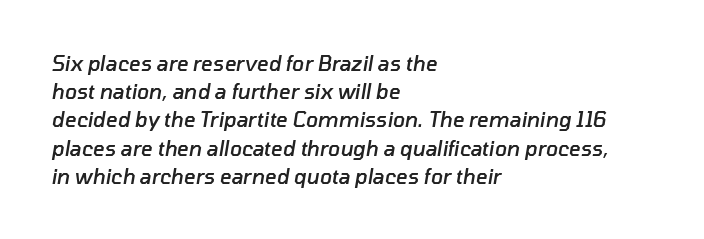
Each row of text sits above clean, open space. Notice the strokes are somewhat thickened but not fully heavy: this is a semibold. Look at the tracking — it's just the regular setting, nothing added. Line spacing here is normal. Notice how the passage keeps a crisp vertical edge on the left only.
